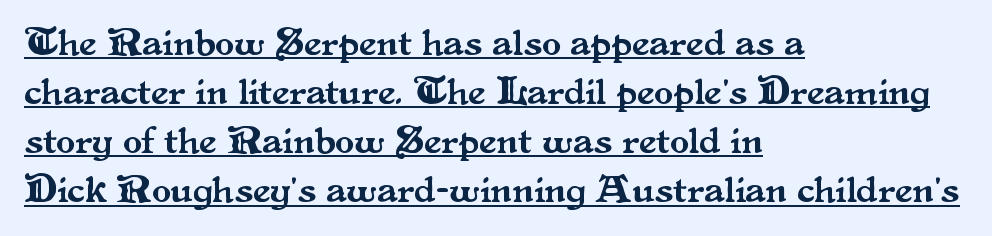
The image shows 39 px serif type, upright; set left-aligned, normal line spacing (1.26x), normal letter spacing, underlined; medium stroke contrast and a small x-height.
